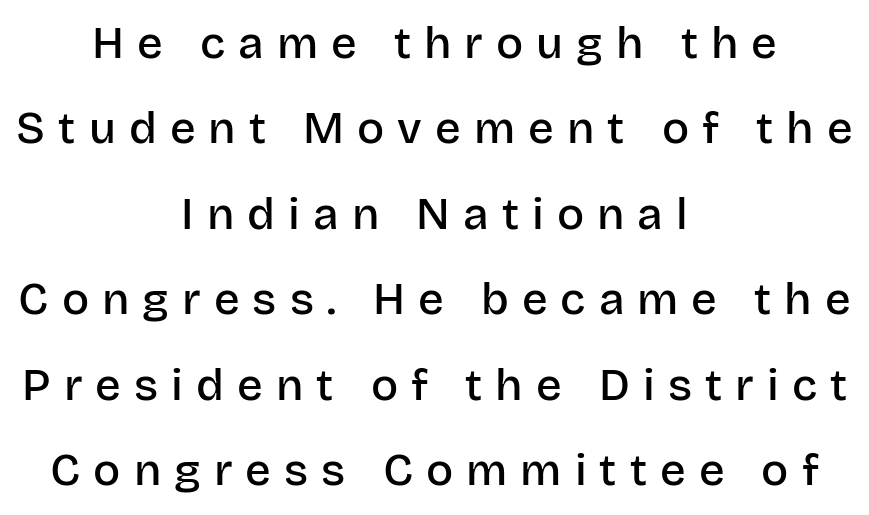
Q: Is the text bold? A: Semi-bold.
Q: Is the text italic (slanted)? A: No, it is upright.
Q: Is the typeface a serif or a sans-serif typeface? A: Sans-serif.
Q: Is the text underlined? A: No.
Q: How is the paragraph aligned? A: Centered.
Q: Is the spacing between letters normal or unusually wide? A: Unusually wide.
Q: Is the spacing between lines tight, normal or loose? A: Loose.
Q: Width (condensed, normal, or wide)? A: Normal.
Q: Stroke contrast? A: Low.
Q: x-height? A: Large.
Q: Monospaced? A: No.
